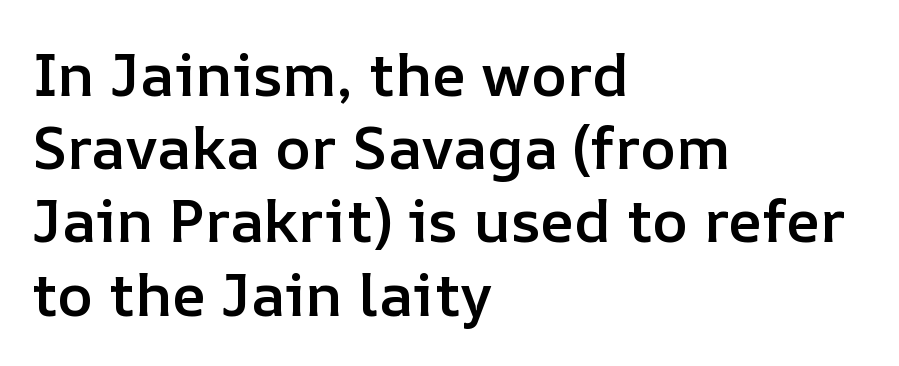
The setting favours the left margin, as ordinary paragraphs usually do. Character widths vary here, with narrow letters taking less room than wide ones. Ordinary non-slanted type is in use. Each row of text sits above clean, open space. Standard letterfit; no display-style spreading of the glyphs. Emphasis by weight is partial: semibold.
